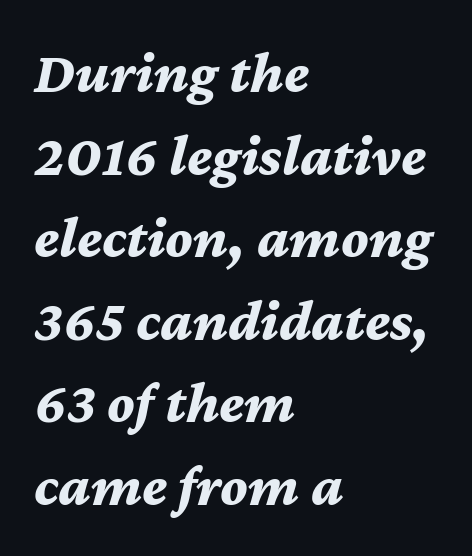
{"italic": "yes", "lean": "right", "slant_degrees": 12, "bold": "yes", "weight": "bold", "width": "normal", "stroke_contrast": "medium", "x_height": "medium", "monospaced": "no", "underline": "no", "align": "left", "line_spacing": "normal", "line_spacing_ratio": 1.4, "letter_spacing": "normal", "letter_spacing_em": 0.0, "glyph_px": 59}
